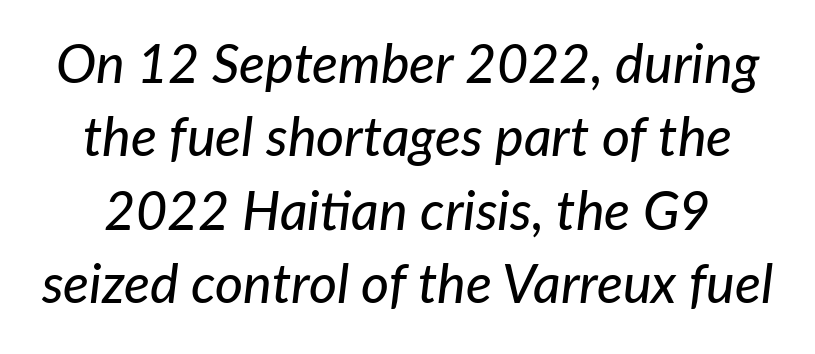
Look at the tracking — it's just the regular setting, nothing added. Observe the lean: these are italic letterforms. Descender tails drop into unmarked territory. Honestly, the row spacing looks completely unremarkable. The letters advance in unequal steps, a hallmark of proportional type.
